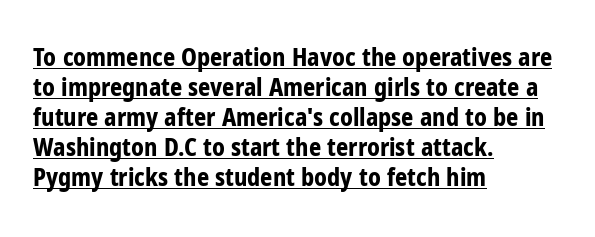
{"italic": "no", "bold": "yes", "underline": "yes", "align": "left", "line_spacing": "normal", "line_spacing_ratio": 1.25, "letter_spacing": "normal", "letter_spacing_em": 0.0, "glyph_px": 24}
